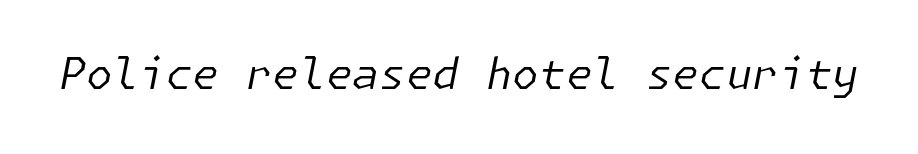
Q: Is the text bold? A: No.
Q: Is the text italic (slanted)? A: Yes, it leans right by about 11 degrees.
Q: Is the text underlined? A: No.
Q: Is the spacing between letters normal or unusually wide? A: Normal.
Q: Width (condensed, normal, or wide)? A: Normal.
Q: Stroke contrast? A: Low.
Q: x-height? A: Medium.
